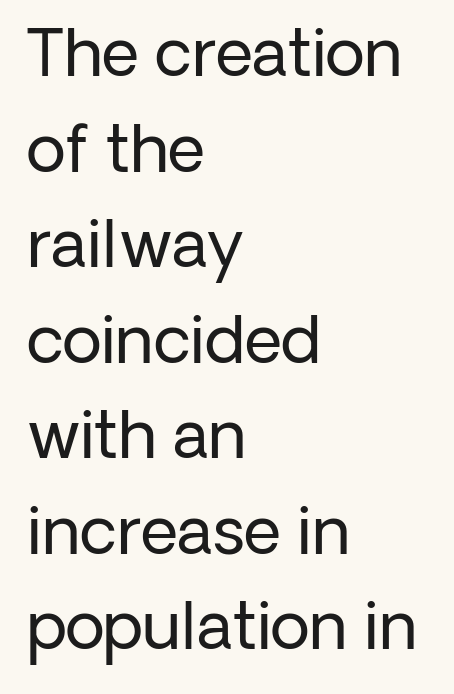
{"serif": "no", "italic": "no", "bold": "no", "weight": "regular", "width": "normal", "stroke_contrast": "low", "x_height": "medium", "monospaced": "no", "underline": "no", "align": "left", "line_spacing": "normal", "line_spacing_ratio": 1.47, "letter_spacing": "normal", "letter_spacing_em": 0.0, "glyph_px": 65}
